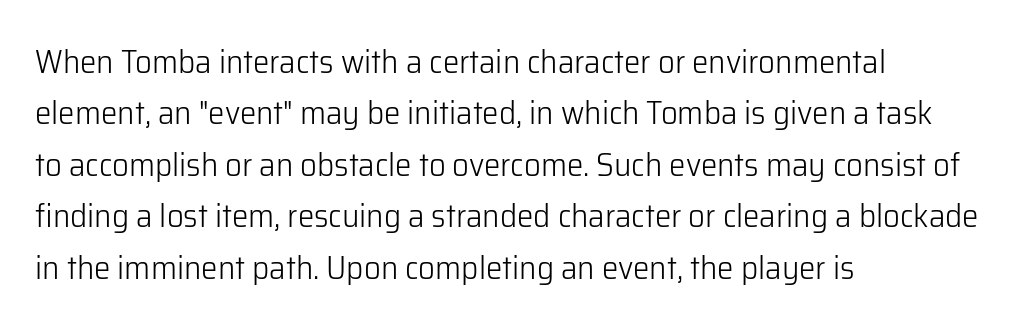
The image shows 33 px light sans-serif type, upright; set left-aligned, normal line spacing (1.56x), normal letter spacing, not underlined; low stroke contrast and a medium x-height.
